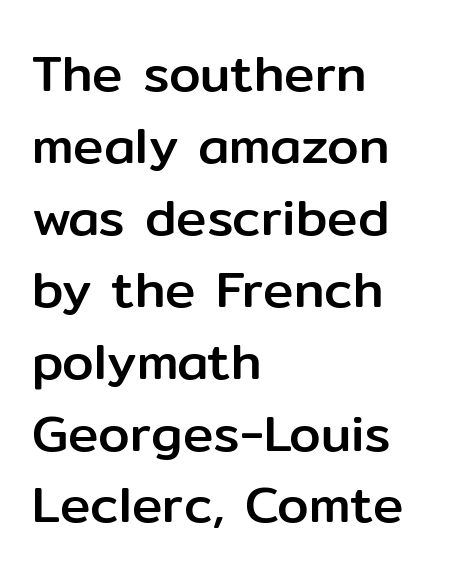
{"serif": "no", "italic": "no", "width": "normal", "stroke_contrast": "low", "x_height": "medium", "monospaced": "no", "underline": "no", "align": "left", "line_spacing": "normal", "line_spacing_ratio": 1.41, "letter_spacing": "normal", "letter_spacing_em": 0.0, "glyph_px": 51}
